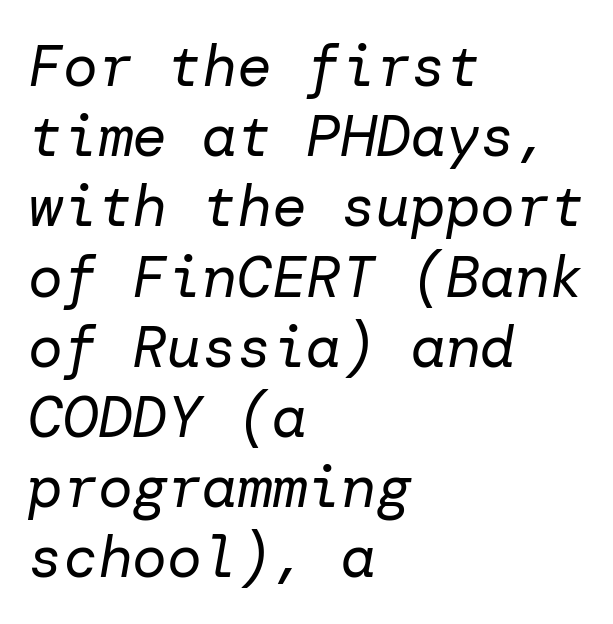
{"italic": "yes", "lean": "right", "slant_degrees": 10, "bold": "no", "weight": "regular", "width": "normal", "stroke_contrast": "low", "x_height": "medium", "underline": "no", "align": "left", "line_spacing_ratio": 1.21, "letter_spacing": "normal", "letter_spacing_em": 0.0, "glyph_px": 58}
